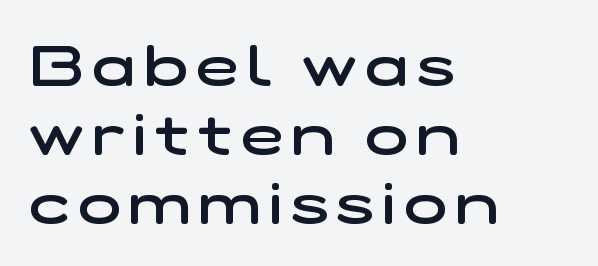
The image shows 57 px semibold, wide sans-serif type; set left-aligned, line spacing 1.21x, not underlined; low stroke contrast and a medium x-height.
